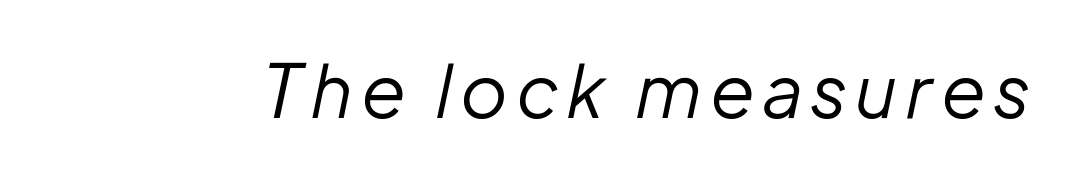
Plain, unruled lines of type. The whole block is typeset with a tilt. The face used here is proportionally spaced, like ordinary book or web type. Summary of weight: not heavy and not bold.
